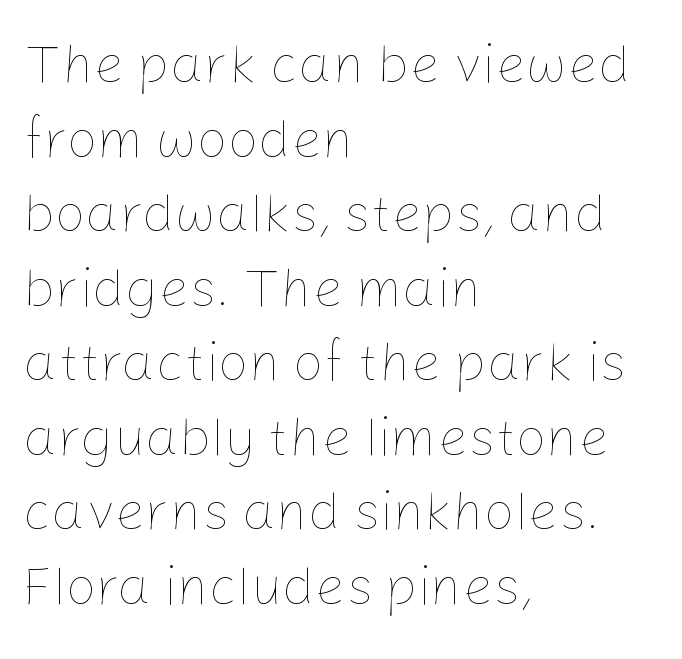
Descenders hang freely into open space. Nobody touched the tracking dial on this one. The letters stand upright; this is a roman face. Each letter keeps its own natural width here, so spacing adapts to shape. All the whitespace from short lines collects on the right. Nothing heavy about these letters — not bold at all.
